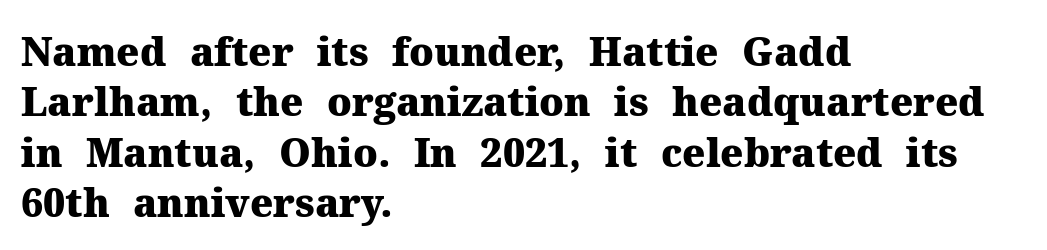
{"serif": "yes", "italic": "no", "bold": "yes", "weight": "heavy", "width": "normal", "stroke_contrast": "medium", "x_height": "medium", "monospaced": "no", "underline": "no", "align": "left", "line_spacing": "normal", "line_spacing_ratio": 1.29, "letter_spacing": "normal", "letter_spacing_em": 0.0, "glyph_px": 39}
